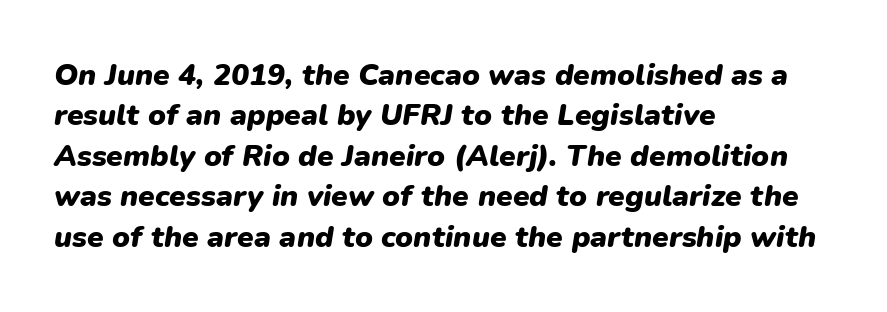
The image shows 30 px heavy type, italic (leaning right); set left-aligned, normal line spacing (1.35x), normal letter spacing, not underlined; low stroke contrast and a medium x-height.
